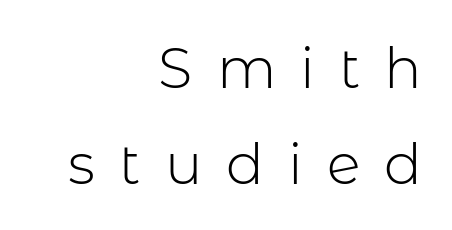
The text was rendered using a sans face with plain stroke endings. These lines were composed using upright roman letters. The rendering inserts visible extra space after every character. The typeface has the unassuming heft of standard copy or less. A typesetter would call this proportional, since set widths differ per character.
